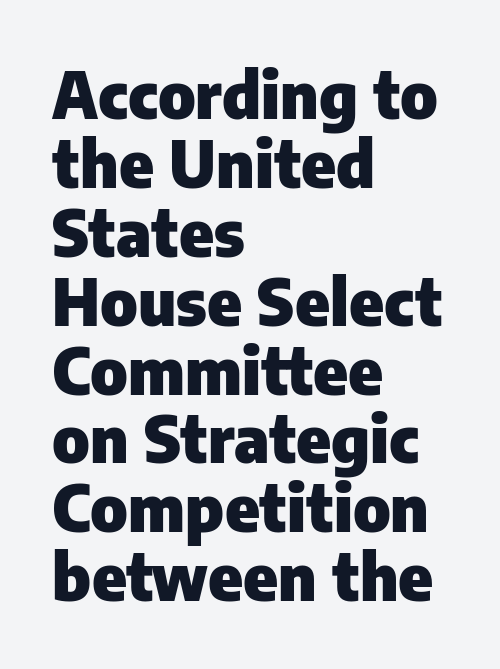
The image shows 65 px heavy sans-serif type, upright; set left-aligned, tight line spacing (1.06x), normal letter spacing, not underlined; low stroke contrast and a medium x-height.
